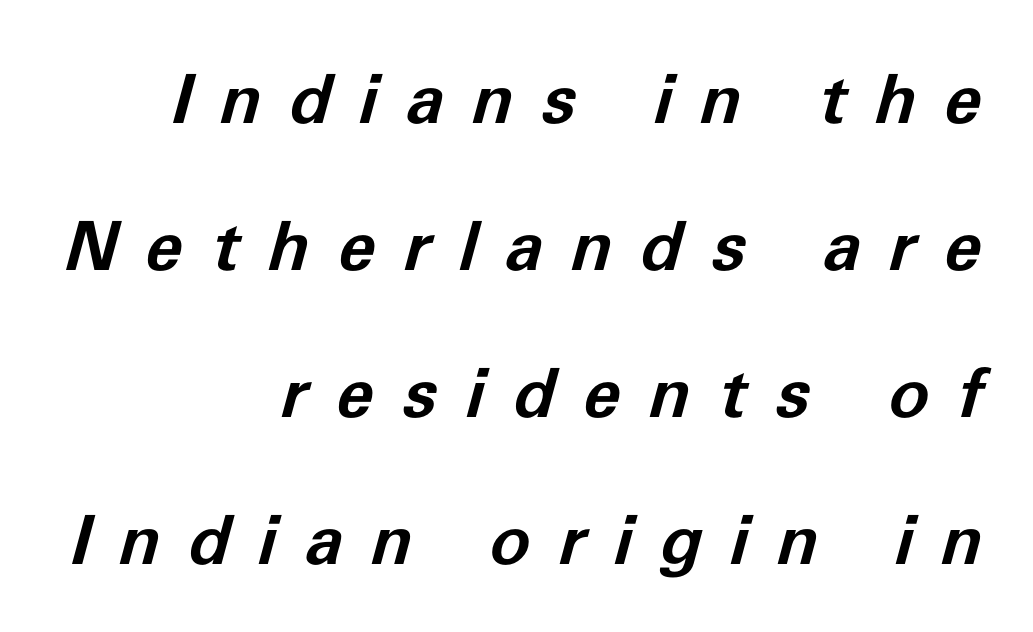
The image shows 68 px bold type, italic (leaning right); set right-aligned, loose line spacing (2.16x), unusually wide letter spacing (+0.42 em), not underlined; low stroke contrast and a medium x-height.
